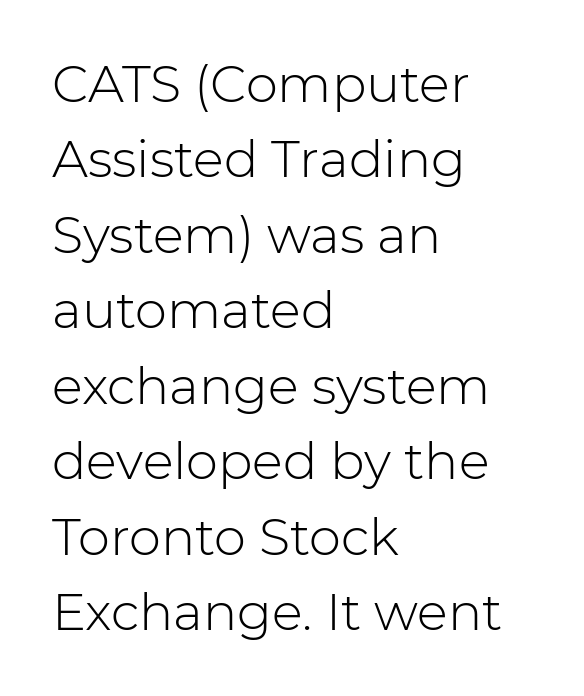
It's the straight-up-and-down kind of type. Layout note: lines flush left. The typesetting does not lean heavy: it is not bold. One glance says typical: line gaps are just what's usual. Standard letterfit; no display-style spreading of the glyphs. A bare baseline throughout the passage.
